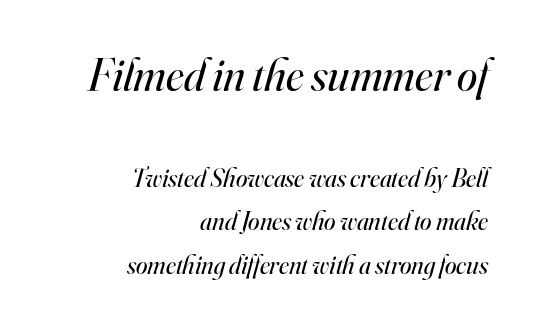
Q: Is the text bold? A: No.
Q: Is the text italic (slanted)? A: Yes, it leans right by about 16 degrees.
Q: Is the typeface a serif or a sans-serif typeface? A: Serif.
Q: Is the text underlined? A: No.
Q: How is the paragraph aligned? A: Right-aligned.
Q: Is the spacing between letters normal or unusually wide? A: Normal.
Q: Is the spacing between lines tight, normal or loose? A: Normal.
Q: Which block of text is set in a larger size, the first (top) or the second (bottom)? A: The first (top) one.
Q: Width (condensed, normal, or wide)? A: Normal.
Q: Stroke contrast? A: High.
Q: x-height? A: Small.
Q: Monospaced? A: No.
